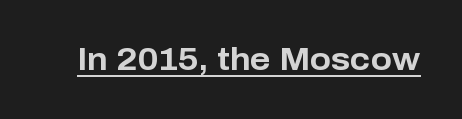
{"serif": "no", "italic": "no", "bold": "yes", "weight": "bold", "width": "normal", "stroke_contrast": "low", "x_height": "medium", "monospaced": "no", "underline": "yes", "letter_spacing": "normal", "letter_spacing_em": 0.0, "glyph_px": 31}
